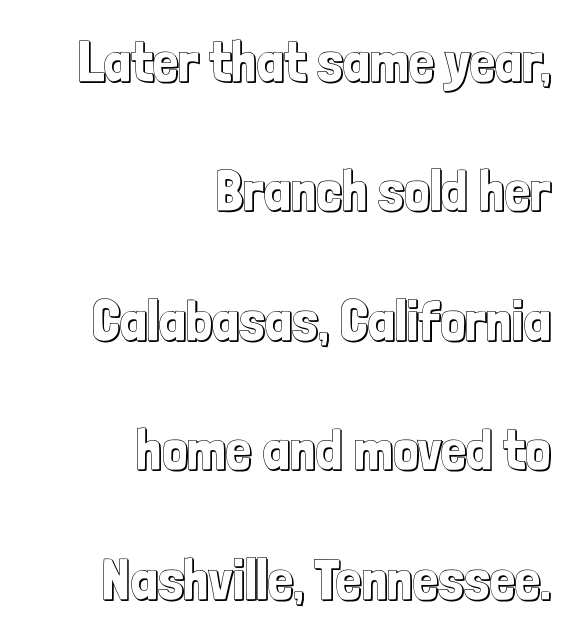
Q: Is the text italic (slanted)? A: No, it is upright.
Q: Is the text underlined? A: No.
Q: How is the paragraph aligned? A: Right-aligned.
Q: Is the spacing between letters normal or unusually wide? A: Normal.
Q: Is the spacing between lines tight, normal or loose? A: Loose.
Q: Width (condensed, normal, or wide)? A: Condensed.
Q: x-height? A: Medium.
Q: Monospaced? A: No.
